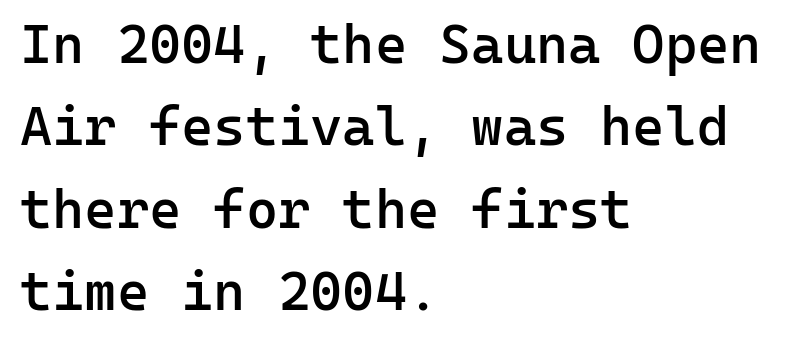
{"serif": "no", "italic": "no", "bold": "semi", "weight": "semibold", "width": "normal", "stroke_contrast": "low", "x_height": "medium", "monospaced": "yes", "underline": "no", "align": "left", "line_spacing": "normal", "line_spacing_ratio": 1.5, "letter_spacing": "normal", "letter_spacing_em": 0.0, "glyph_px": 55}
